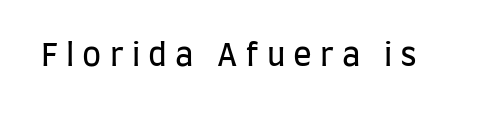
Q: Is the text bold? A: No.
Q: Is the text italic (slanted)? A: No, it is upright.
Q: Is the typeface a serif or a sans-serif typeface? A: Sans-serif.
Q: Is the text underlined? A: No.
Q: Is the spacing between letters normal or unusually wide? A: Unusually wide.
Q: Width (condensed, normal, or wide)? A: Condensed.
Q: Stroke contrast? A: Low.
Q: x-height? A: Large.
Q: Monospaced? A: No.
